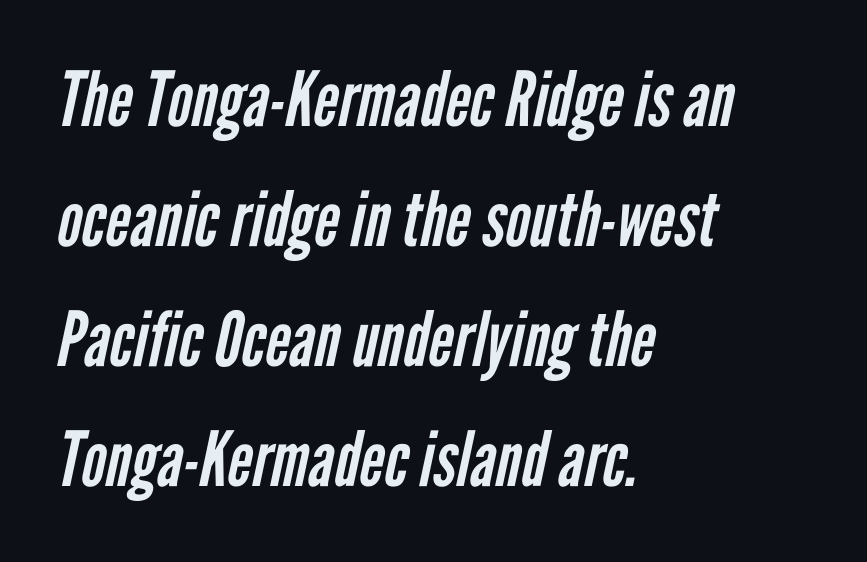
Q: Is the text bold? A: No.
Q: Is the typeface a serif or a sans-serif typeface? A: Sans-serif.
Q: Is the text underlined? A: No.
Q: How is the paragraph aligned? A: Left-aligned.
Q: Is the spacing between letters normal or unusually wide? A: Normal.
Q: Is the spacing between lines tight, normal or loose? A: Normal.
Q: Width (condensed, normal, or wide)? A: Condensed.
Q: Stroke contrast? A: Low.
Q: x-height? A: Medium.
Q: Monospaced? A: No.
